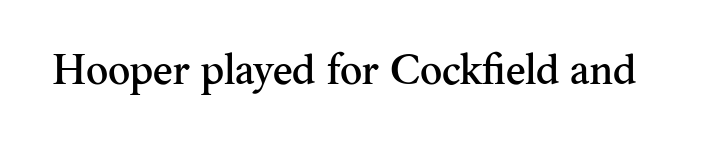
Q: Is the text italic (slanted)? A: No, it is upright.
Q: Is the typeface a serif or a sans-serif typeface? A: Serif.
Q: Is the text underlined? A: No.
Q: Is the spacing between letters normal or unusually wide? A: Normal.
Q: Width (condensed, normal, or wide)? A: Normal.
Q: Stroke contrast? A: Medium.
Q: x-height? A: Small.
Q: Monospaced? A: No.
